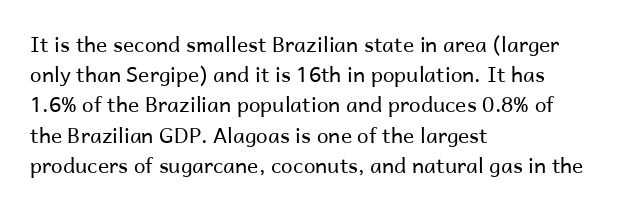
Q: Is the text bold? A: No.
Q: Is the text italic (slanted)? A: No, it is upright.
Q: Is the text underlined? A: No.
Q: How is the paragraph aligned? A: Left-aligned.
Q: Is the spacing between letters normal or unusually wide? A: Normal.
Q: Is the spacing between lines tight, normal or loose? A: Normal.
